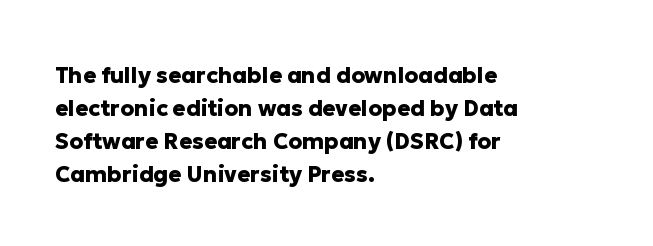
Q: Is the text bold? A: Yes.
Q: Is the text italic (slanted)? A: No, it is upright.
Q: Is the text underlined? A: No.
Q: How is the paragraph aligned? A: Left-aligned.
Q: Is the spacing between letters normal or unusually wide? A: Normal.
Q: Is the spacing between lines tight, normal or loose? A: Normal.
